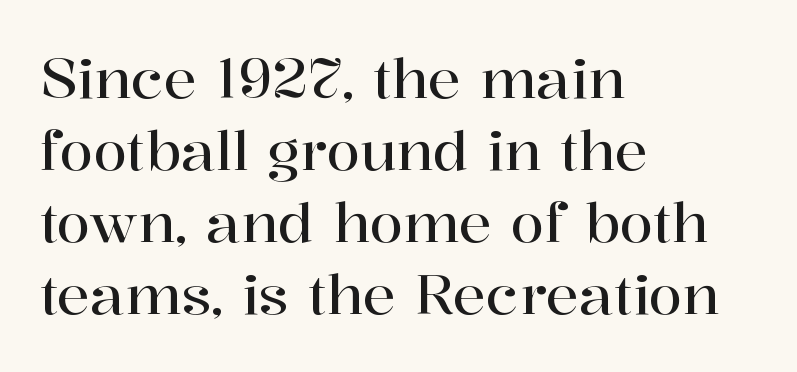
{"serif": "yes", "italic": "no", "width": "normal", "stroke_contrast": "high", "x_height": "medium", "monospaced": "no", "underline": "no", "align": "left", "line_spacing": "normal", "line_spacing_ratio": 1.31, "letter_spacing": "normal", "letter_spacing_em": 0.0, "glyph_px": 55}
